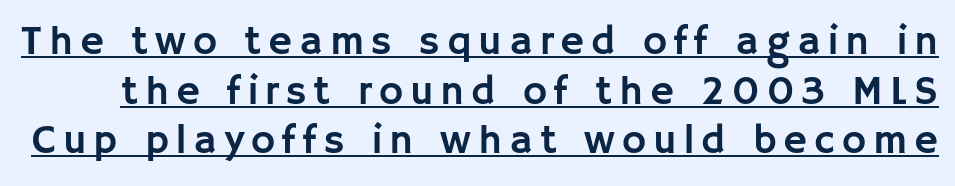
Looks like regular typesetting: each glyph gets only the width it needs. Font category for this specimen: sans-serif. Is there an underline? Yes — a line sits under the letters. Italic? Not at all — the glyphs are vertical.
